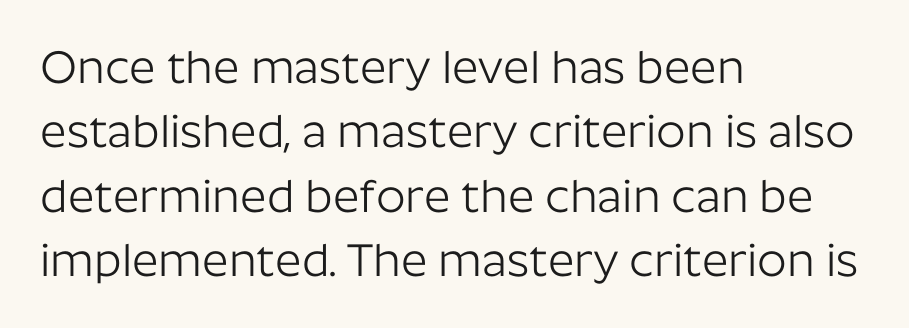
Stroke mass is kept to a normal reading level or below. Is the letter spacing exaggerated? No — it looks like the ordinary default. If you measured baseline to baseline, you'd find a middling distance. You could not count columns in this text — the font is proportionally spaced.
